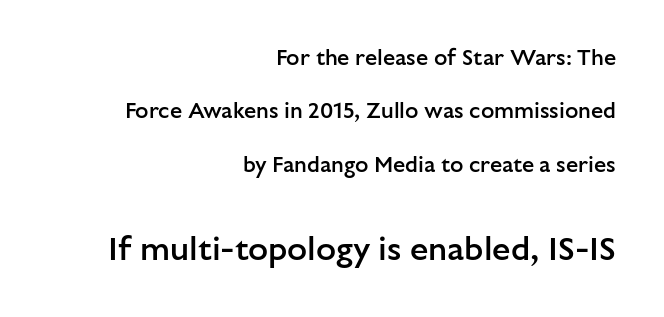
Q: Is the text bold? A: Semi-bold.
Q: Is the text italic (slanted)? A: No, it is upright.
Q: Is the typeface a serif or a sans-serif typeface? A: Sans-serif.
Q: Is the text underlined? A: No.
Q: How is the paragraph aligned? A: Right-aligned.
Q: Is the spacing between letters normal or unusually wide? A: Normal.
Q: Is the spacing between lines tight, normal or loose? A: Loose.
Q: Which block of text is set in a larger size, the first (top) or the second (bottom)? A: The second (bottom) one.
Q: Width (condensed, normal, or wide)? A: Normal.
Q: Stroke contrast? A: Low.
Q: x-height? A: Medium.
Q: Monospaced? A: No.
